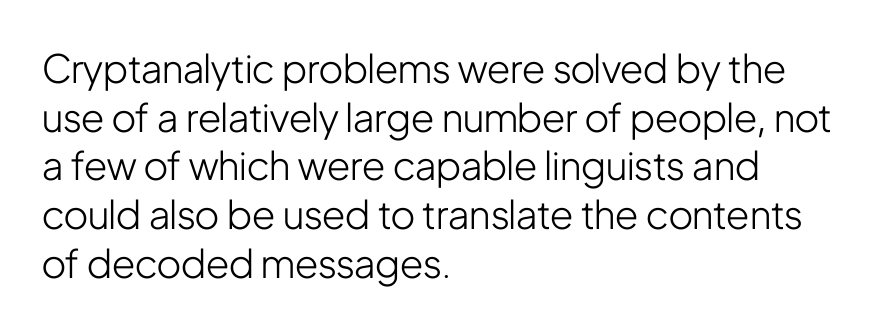
{"serif": "no", "italic": "no", "bold": "no", "weight": "light", "width": "condensed", "stroke_contrast": "low", "x_height": "medium", "monospaced": "no", "underline": "no", "align": "left", "line_spacing": "normal", "line_spacing_ratio": 1.25, "letter_spacing": "normal", "letter_spacing_em": 0.0, "glyph_px": 39}
